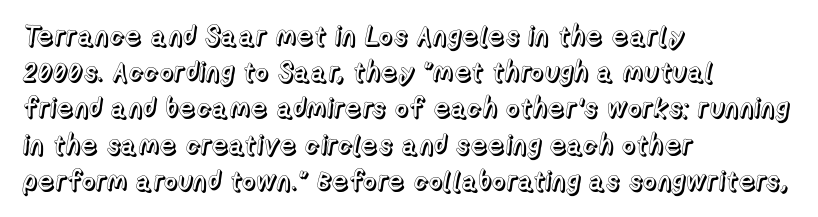
Q: Is the text italic (slanted)? A: Yes.
Q: Is the text underlined? A: No.
Q: How is the paragraph aligned? A: Left-aligned.
Q: Is the spacing between letters normal or unusually wide? A: Normal.
Q: Is the spacing between lines tight, normal or loose? A: Normal.
